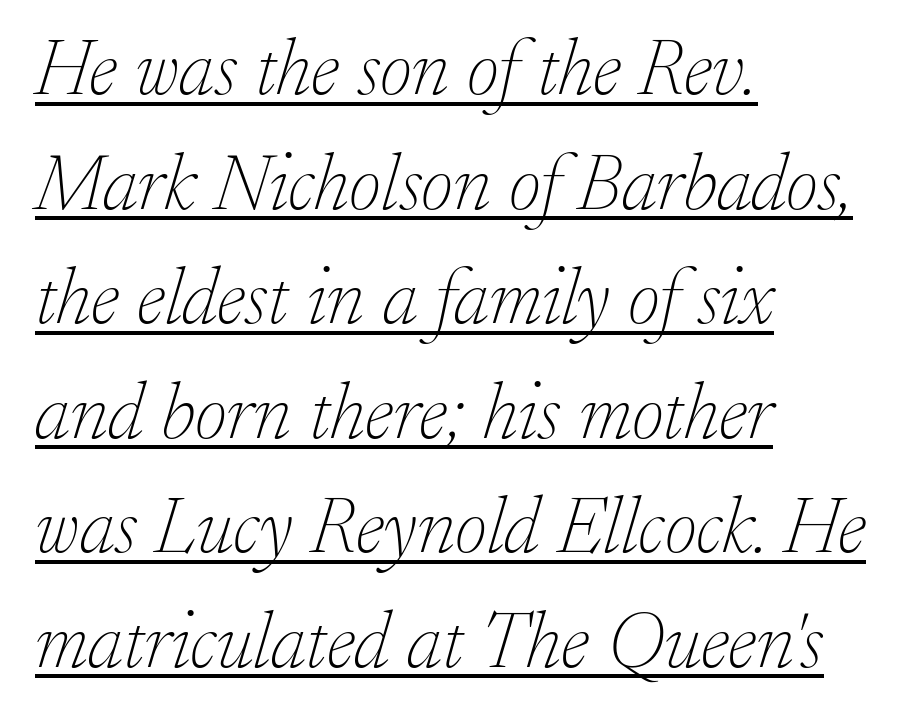
Q: Is the text bold? A: No.
Q: Is the text italic (slanted)? A: Yes, it leans right by about 17 degrees.
Q: Is the typeface a serif or a sans-serif typeface? A: Serif.
Q: Is the text underlined? A: Yes.
Q: How is the paragraph aligned? A: Left-aligned.
Q: Is the spacing between letters normal or unusually wide? A: Normal.
Q: Is the spacing between lines tight, normal or loose? A: Normal.
Q: Width (condensed, normal, or wide)? A: Normal.
Q: Stroke contrast? A: Low.
Q: x-height? A: Small.
Q: Monospaced? A: No.
